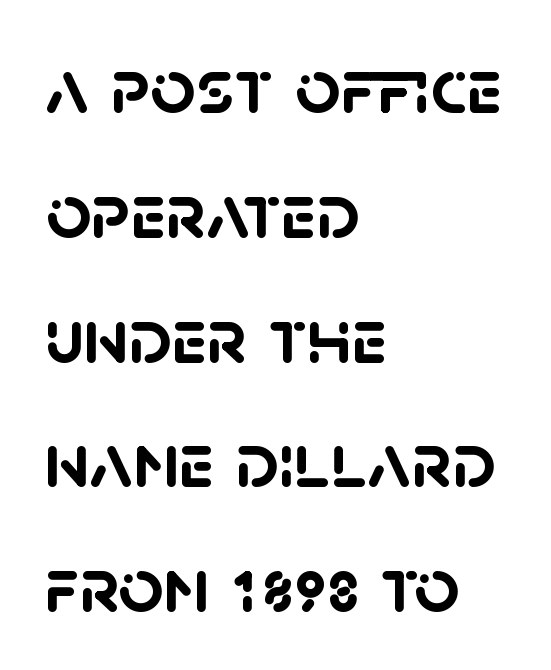
Q: Is the text bold? A: Yes.
Q: Is the typeface a serif or a sans-serif typeface? A: Sans-serif.
Q: Is the text underlined? A: No.
Q: How is the paragraph aligned? A: Left-aligned.
Q: Is the spacing between letters normal or unusually wide? A: Normal.
Q: Is the spacing between lines tight, normal or loose? A: Normal.
Q: Width (condensed, normal, or wide)? A: Normal.
Q: Stroke contrast? A: Low.
Q: x-height? A: Large.
Q: Monospaced? A: No.
